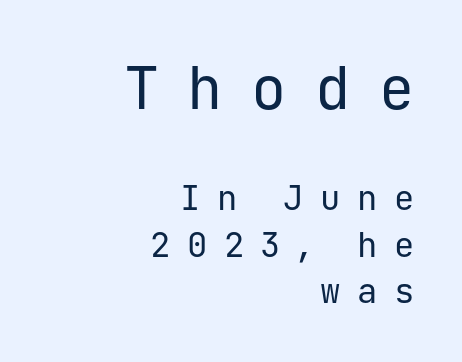
Q: Is the text bold? A: No.
Q: Is the text italic (slanted)? A: No, it is upright.
Q: Is the typeface a serif or a sans-serif typeface? A: Sans-serif.
Q: Is the text underlined? A: No.
Q: How is the paragraph aligned? A: Right-aligned.
Q: Is the spacing between letters normal or unusually wide? A: Unusually wide.
Q: Is the spacing between lines tight, normal or loose? A: Normal.
Q: Which block of text is set in a larger size, the first (top) or the second (bottom)? A: The first (top) one.
Q: Width (condensed, normal, or wide)? A: Normal.
Q: Stroke contrast? A: Low.
Q: x-height? A: Medium.
Q: Monospaced? A: Yes.
